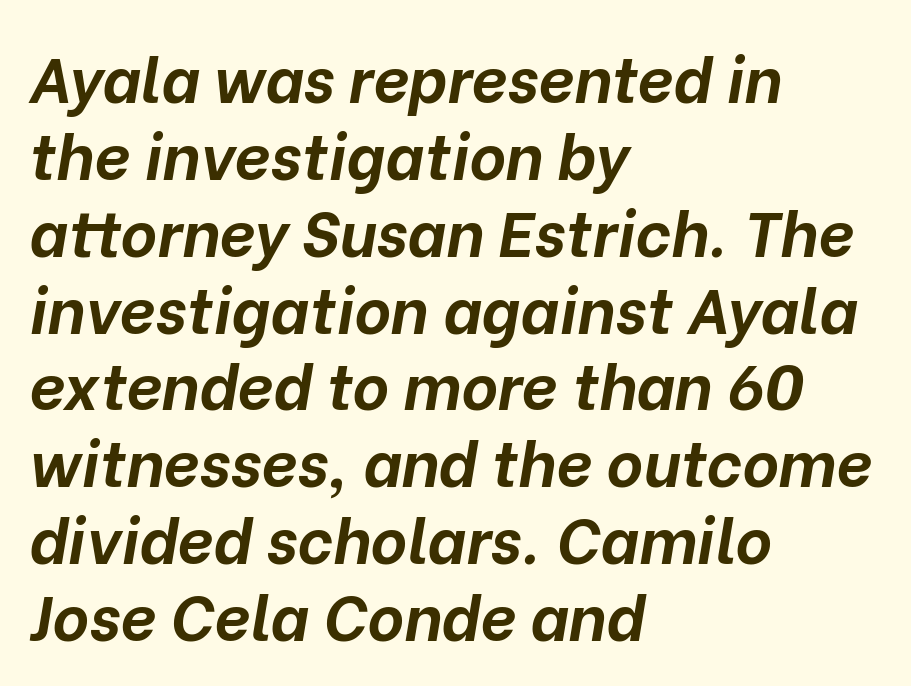
Q: Is the text bold? A: Yes.
Q: Is the text italic (slanted)? A: Yes, it leans right by about 10 degrees.
Q: Is the text underlined? A: No.
Q: How is the paragraph aligned? A: Left-aligned.
Q: Is the spacing between letters normal or unusually wide? A: Normal.
Q: Width (condensed, normal, or wide)? A: Normal.
Q: Stroke contrast? A: Low.
Q: x-height? A: Medium.
Q: Monospaced? A: No.
